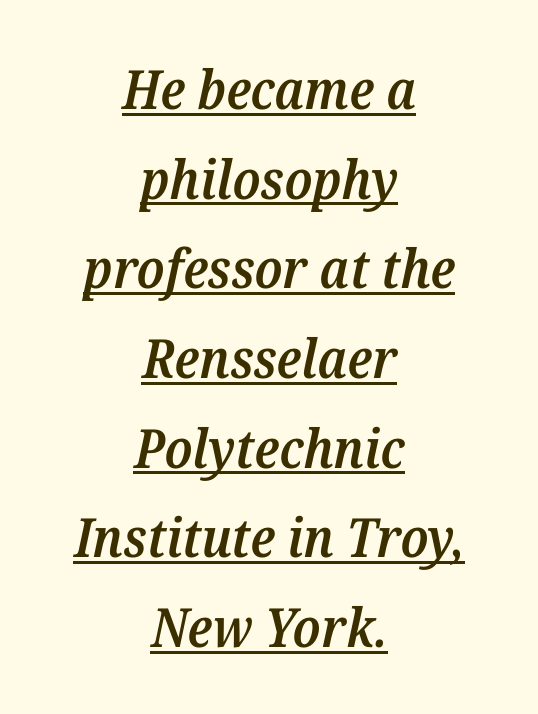
Leading: standard. A typesetter would call this zero additional tracking. Horizontal alignment here is central, giving a formal, balanced look. Note the varied advance widths — an 'i' is clearly narrower than an 'm'. Does the lettering tilt? It does — this is italic. The words here are underlined.
